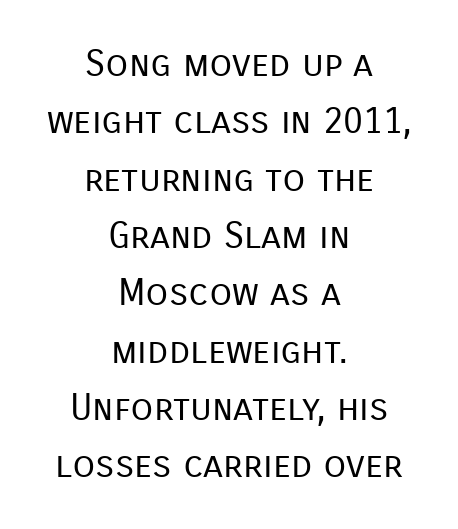
This rendering employs a face without finishing strokes, i.e., a sans-serif. Vertical strokes here are truly vertical. Students, note that the glyphs here touch the page at normal intervals. Letters rest on an invisible, unmarked baseline. In CSS terms this would be text-align: center. If you measured baseline to baseline, you'd find a middling distance.
